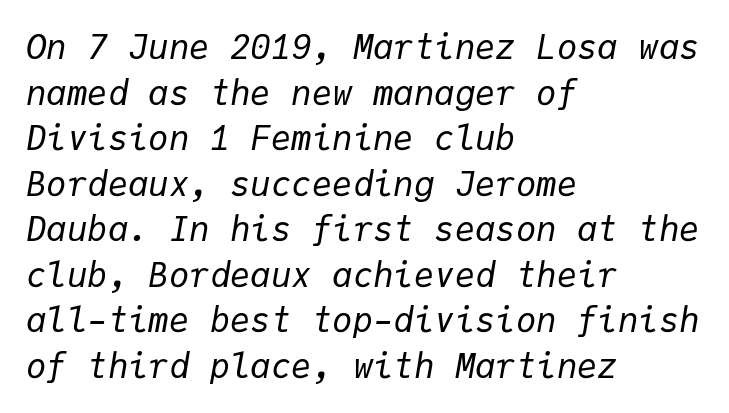
Students, observe: this is what conventionally led text looks like. The glyphs look as if they've been sheared to an angle. Tracking value appears to be zero — textbook default spacing. The setting favours the left margin, as ordinary paragraphs usually do. Do the characters align in a grid? Yes, the font is monospaced. Lines of text with bare space underneath.
